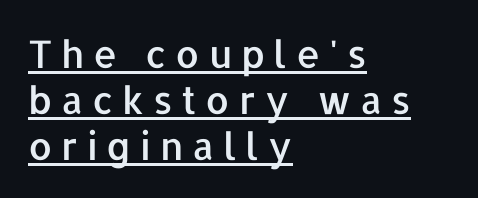
Like a heading marked for emphasis, these lines bear an underscore. No italicization has been applied; the sample stays upright. Look at the bottom of the vertical strokes: they stop flat, with no serifs. Substantial extra tracking has been applied to these lines. Line beginnings align vertically; line endings do not.
